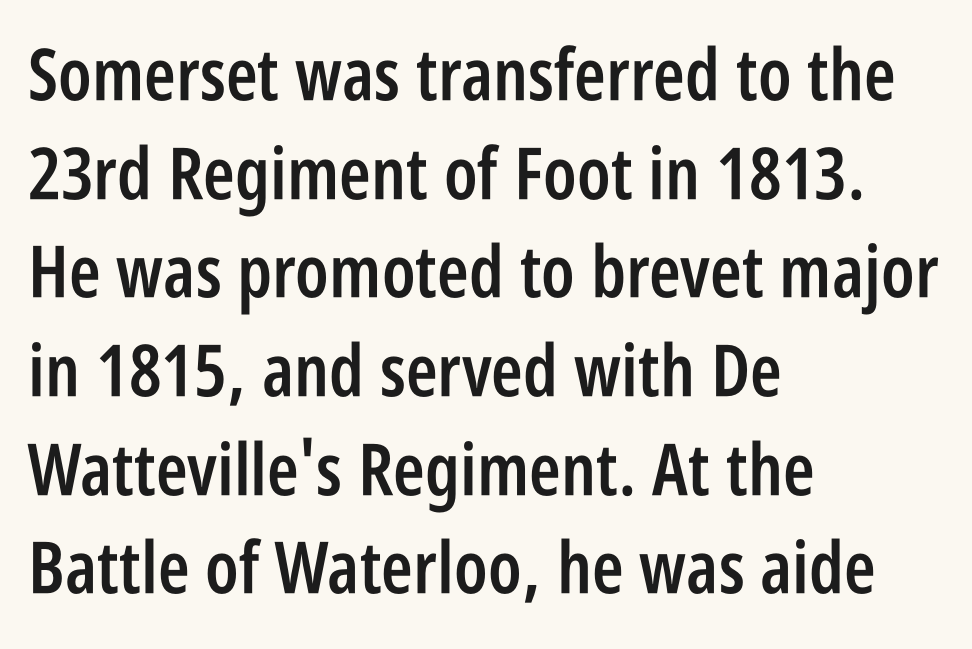
The image shows 72 px semibold, condensed sans-serif type, upright; set left-aligned, normal line spacing (1.37x), normal letter spacing, not underlined; low stroke contrast and a large x-height.
